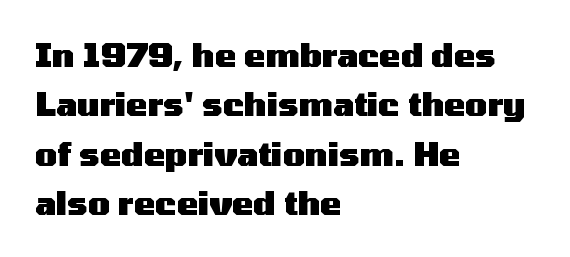
{"serif": "no", "italic": "no", "bold": "yes", "weight": "heavy", "width": "wide", "stroke_contrast": "medium", "x_height": "medium", "monospaced": "no", "underline": "no", "align": "left", "line_spacing": "normal", "line_spacing_ratio": 1.54, "letter_spacing": "normal", "letter_spacing_em": 0.0, "glyph_px": 32}
